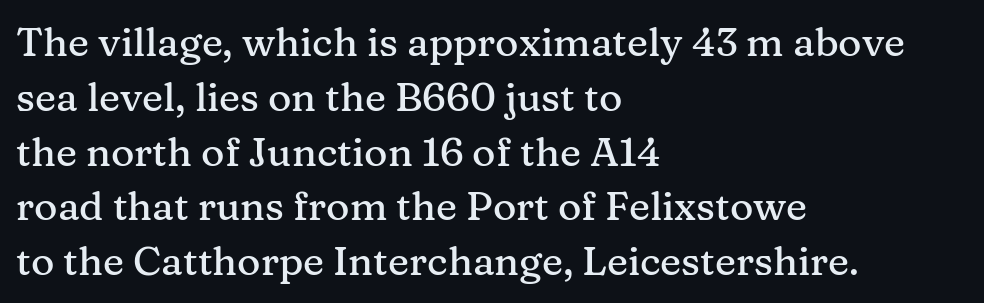
Q: Is the text italic (slanted)? A: No, it is upright.
Q: Is the typeface a serif or a sans-serif typeface? A: Serif.
Q: Is the text underlined? A: No.
Q: How is the paragraph aligned? A: Left-aligned.
Q: Is the spacing between letters normal or unusually wide? A: Normal.
Q: Is the spacing between lines tight, normal or loose? A: Normal.
Q: Width (condensed, normal, or wide)? A: Normal.
Q: Stroke contrast? A: Medium.
Q: x-height? A: Medium.
Q: Monospaced? A: No.
